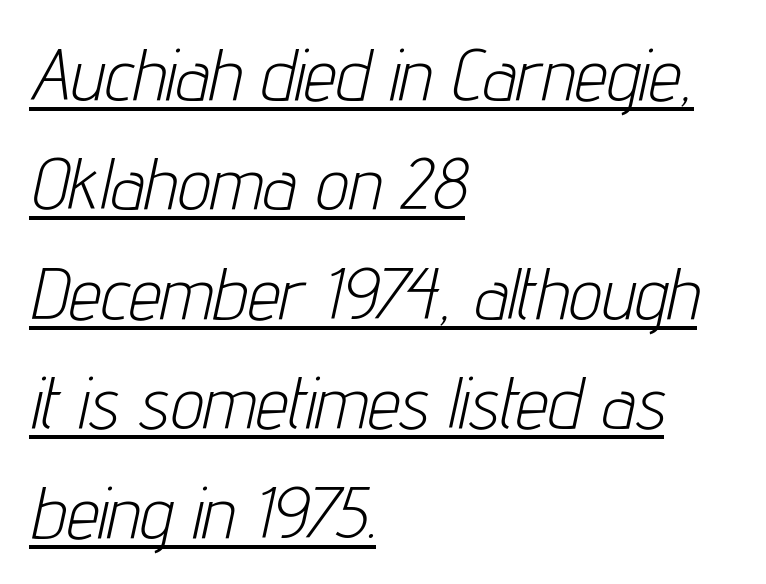
The image shows 73 px light, condensed type, italic (leaning right); set left-aligned, normal line spacing (1.5x), normal letter spacing, underlined; low stroke contrast and a medium x-height.
